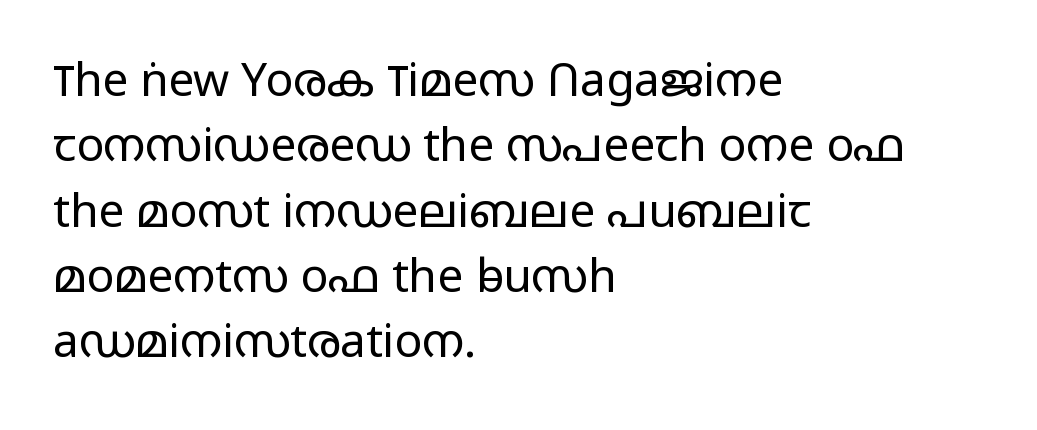
Has an underline been added? It has not. The horizontal fit of the characters is conventional and even. You can tell it's not italic because the verticals are truly vertical. Character widths vary here, with narrow letters taking less room than wide ones. This sample is left-justified, so line endings fall wherever the words run out.
